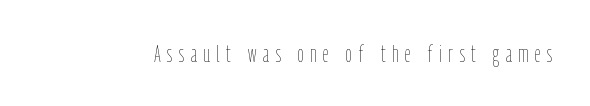
The image shows 24 px text type, upright; set unusually wide letter spacing (+0.28 em), not underlined.
